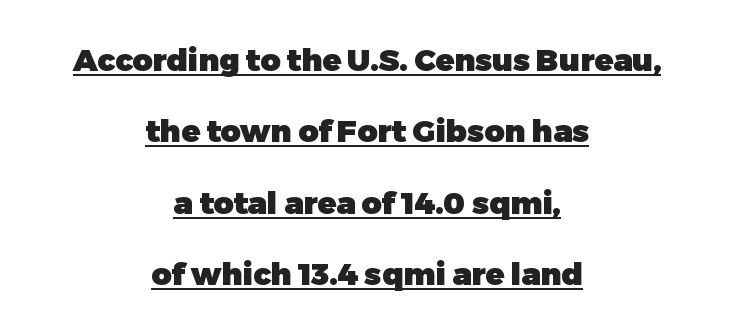
Q: Is the text bold? A: Yes.
Q: Is the text italic (slanted)? A: No, it is upright.
Q: Is the typeface a serif or a sans-serif typeface? A: Sans-serif.
Q: Is the text underlined? A: Yes.
Q: How is the paragraph aligned? A: Centered.
Q: Is the spacing between letters normal or unusually wide? A: Normal.
Q: Is the spacing between lines tight, normal or loose? A: Loose.
Q: Width (condensed, normal, or wide)? A: Normal.
Q: Stroke contrast? A: Low.
Q: x-height? A: Medium.
Q: Monospaced? A: No.
